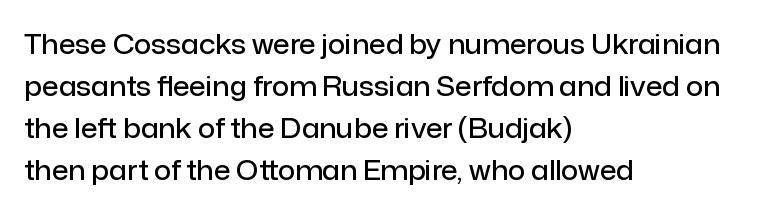
{"italic": "no", "bold": "semi", "underline": "no", "align": "left", "line_spacing": "normal", "line_spacing_ratio": 1.56, "letter_spacing": "normal", "letter_spacing_em": 0.0, "glyph_px": 27}
